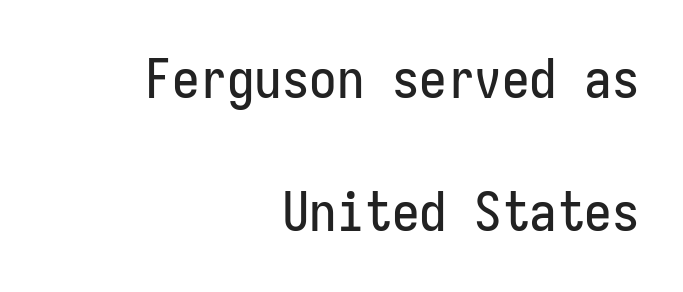
The image shows 55 px condensed sans-serif type, upright, monospaced; set right-aligned, loose line spacing (2.42x), normal letter spacing, not underlined; low stroke contrast and a medium x-height.
